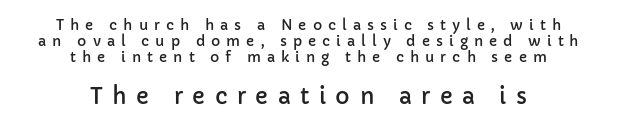
Q: Is the text italic (slanted)? A: No, it is upright.
Q: Is the text underlined? A: No.
Q: How is the paragraph aligned? A: Centered.
Q: Is the spacing between letters normal or unusually wide? A: Unusually wide.
Q: Is the spacing between lines tight, normal or loose? A: Tight.
Q: Which block of text is set in a larger size, the first (top) or the second (bottom)? A: The second (bottom) one.
